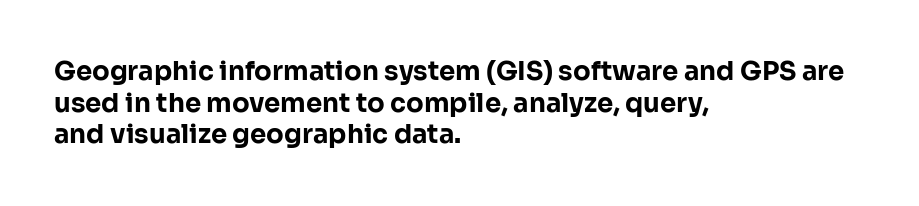
The image shows 26 px bold type, upright; set left-aligned, line spacing 1.22x, normal letter spacing, not underlined.
